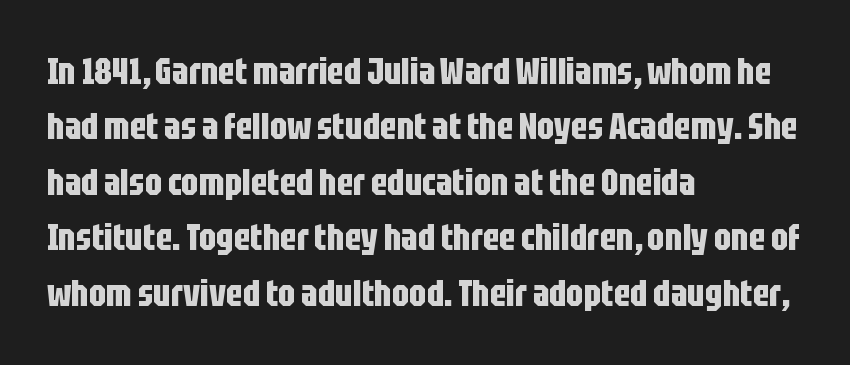
Q: Is the text bold? A: Yes.
Q: Is the text italic (slanted)? A: No, it is upright.
Q: Is the typeface a serif or a sans-serif typeface? A: Sans-serif.
Q: Is the text underlined? A: No.
Q: How is the paragraph aligned? A: Left-aligned.
Q: Is the spacing between letters normal or unusually wide? A: Normal.
Q: Is the spacing between lines tight, normal or loose? A: Normal.
Q: Width (condensed, normal, or wide)? A: Condensed.
Q: Stroke contrast? A: Low.
Q: x-height? A: Large.
Q: Monospaced? A: No.
